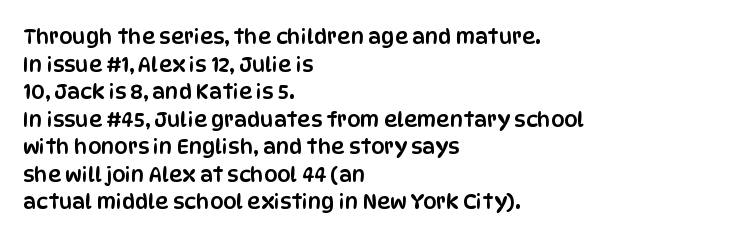
Line starts are locked; line ends wander. Leading matches the norm, producing a regular column. Characters remain perfectly vertical along every line. The area under the type is left untouched. Caption: standard tracking, unaltered.
